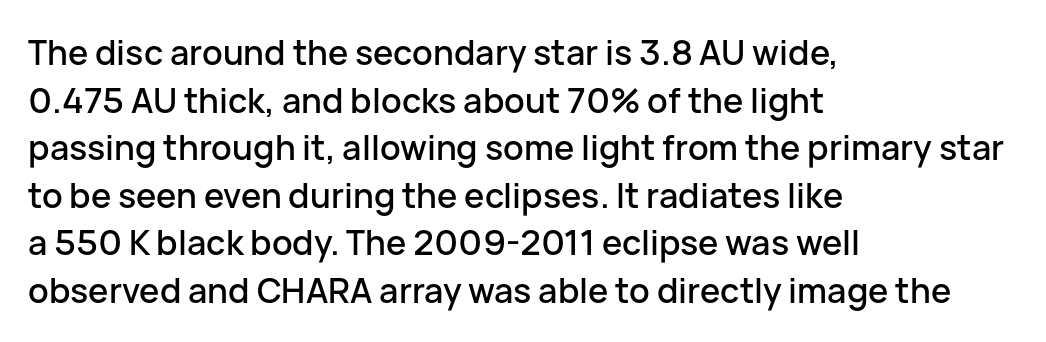
How would I describe the line gaps? Plain and ordinary. Think of a printed novel: that variable character pitch is what you see here. Does the type have serifs? No, each stem ends abruptly. Nobody drew a line under any word here.
